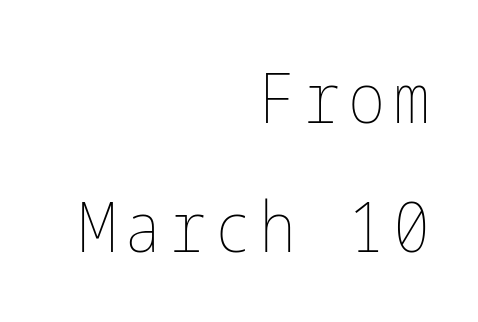
{"italic": "no", "bold": "no", "weight": "thin", "width": "condensed", "stroke_contrast": "low", "x_height": "medium", "underline": "no", "align": "right", "line_spacing_ratio": 1.85, "glyph_px": 70}
